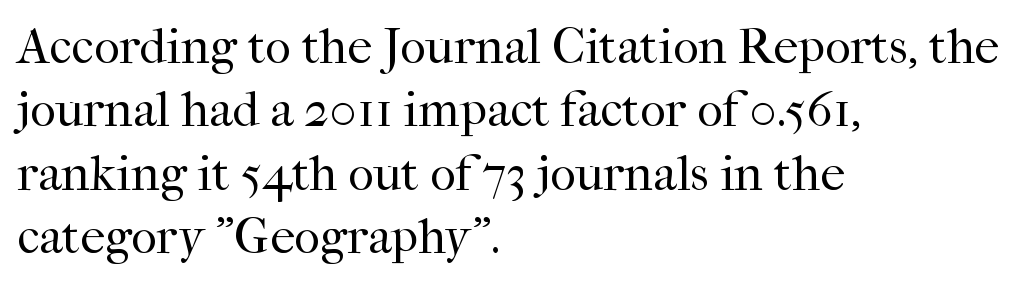
The image shows 50 px regular-weight serif type, upright; set left-aligned, normal line spacing (1.27x), normal letter spacing, not underlined; high stroke contrast and a medium x-height.
